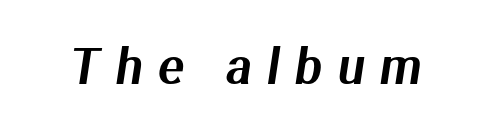
Descender tails drop into unmarked territory. The font family rendered here belongs to the sans-serif group. You could not count columns in this text — the font is proportionally spaced. Does extra space separate the letters? Yes, quite a lot of it.
